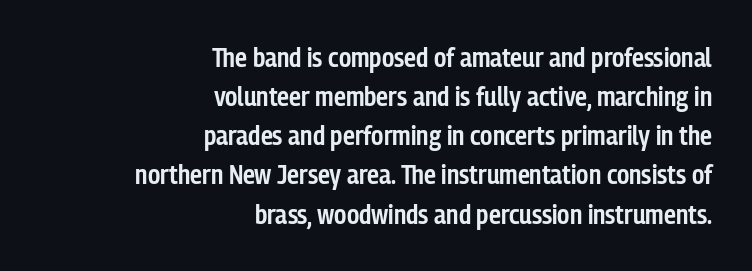
A typesetter would call this leading conventional body-copy spacing. Ascenders rise straight up at ninety degrees. Students, this is semibold: more ink than regular, less than bold. Visually the block forms a straight wall on the right and a jagged coastline on the left. Check under the words: just untouched page. The face used here is rendered with its standard letterfit.
